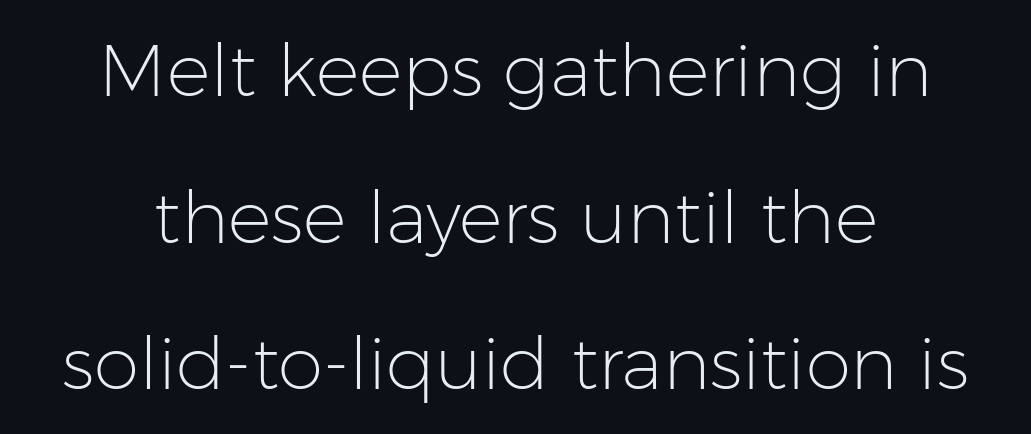
Q: Is the text bold? A: No.
Q: Is the text italic (slanted)? A: No, it is upright.
Q: Is the typeface a serif or a sans-serif typeface? A: Sans-serif.
Q: Is the text underlined? A: No.
Q: Is the spacing between letters normal or unusually wide? A: Normal.
Q: Is the spacing between lines tight, normal or loose? A: Loose.
Q: Width (condensed, normal, or wide)? A: Normal.
Q: Stroke contrast? A: Low.
Q: x-height? A: Medium.
Q: Monospaced? A: No.
